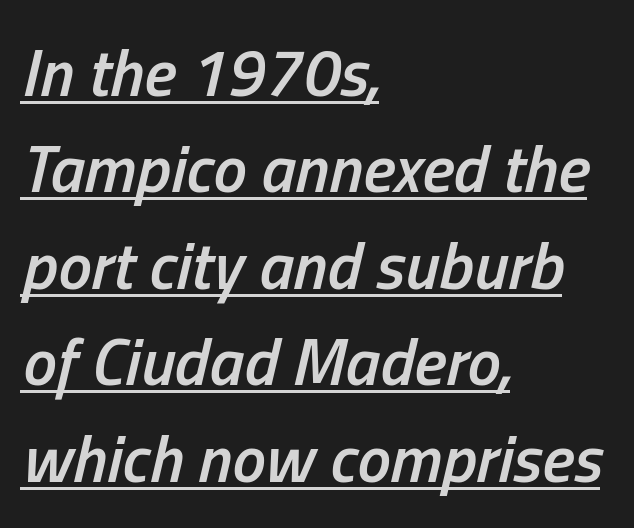
Do the characters align in a grid? No, the font is proportional. Typeset ragged right — the left edge is the straight one. This sample uses plain, unmodified letter spacing. Rows of type keep a routine distance in the vertical direction. Glance below the letters and you will spot a drawn line.
